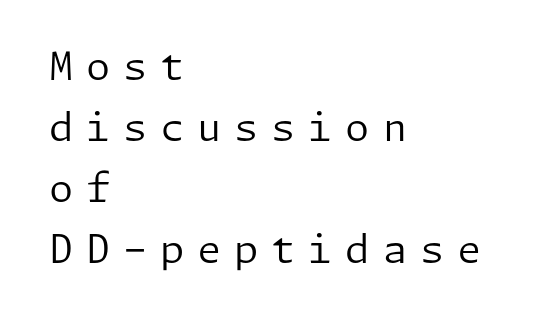
The image shows 39 px regular-weight sans-serif type, upright; set left-aligned, normal line spacing (1.56x), unusually wide letter spacing (+0.33 em), not underlined; low stroke contrast and a medium x-height.
